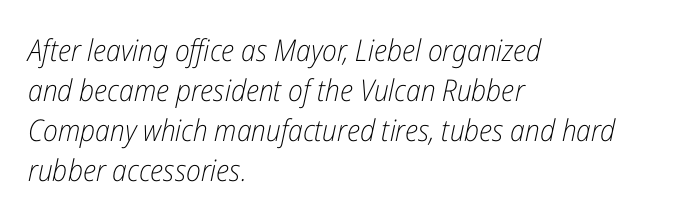
Plain, unruled lines of type. The letters sit at their default tracking, neither squeezed nor spread. Weight: regular or lighter. If you drew a ruler down the left edge, every line would touch it.
